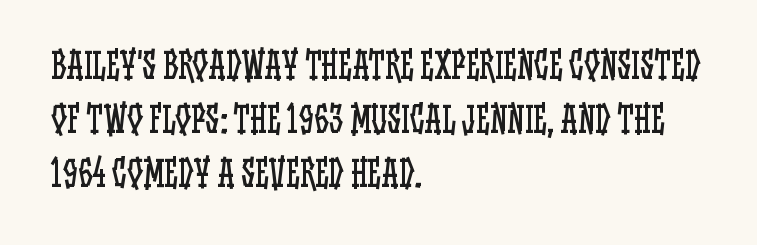
Q: Is the text bold? A: No.
Q: Is the text italic (slanted)? A: No, it is upright.
Q: Is the text underlined? A: No.
Q: How is the paragraph aligned? A: Left-aligned.
Q: Is the spacing between letters normal or unusually wide? A: Normal.
Q: Is the spacing between lines tight, normal or loose? A: Normal.
Q: Width (condensed, normal, or wide)? A: Condensed.
Q: Stroke contrast? A: Low.
Q: x-height? A: Large.
Q: Monospaced? A: No.
